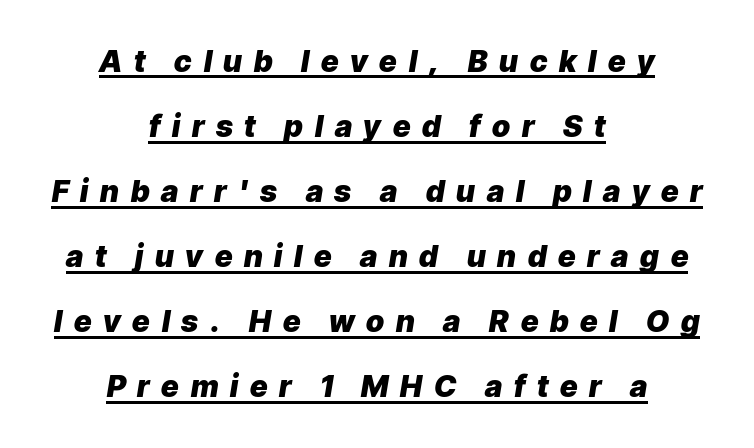
The line-height multiplier appears high, well above default. Decoration check: the copy is underlined. The rag falls on both sides of this text block equally. A dark, heavy texture on the line: the type is bold. The rendering uses natural spacing where letterforms have individual widths. The passage shown leans; its letterforms are oblique.
